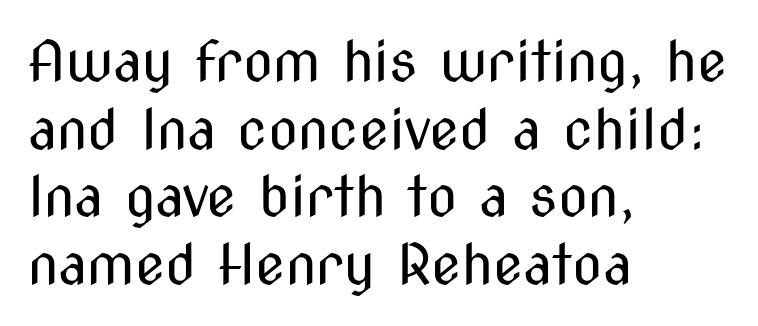
Q: Is the text bold? A: No.
Q: Is the text italic (slanted)? A: No, it is upright.
Q: Is the typeface a serif or a sans-serif typeface? A: Sans-serif.
Q: Is the text underlined? A: No.
Q: How is the paragraph aligned? A: Left-aligned.
Q: Is the spacing between letters normal or unusually wide? A: Normal.
Q: Width (condensed, normal, or wide)? A: Condensed.
Q: Stroke contrast? A: Medium.
Q: x-height? A: Medium.
Q: Monospaced? A: No.
